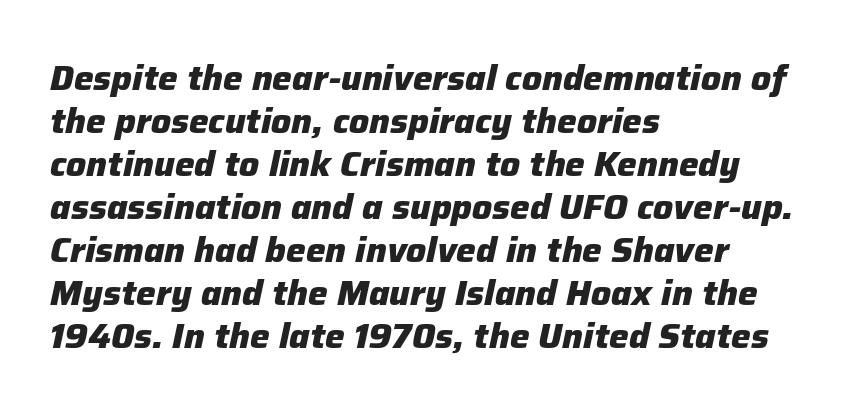
The image shows 35 px heavy type, italic (leaning right); set left-aligned, line spacing 1.23x, normal letter spacing, not underlined; low stroke contrast and a medium x-height.
